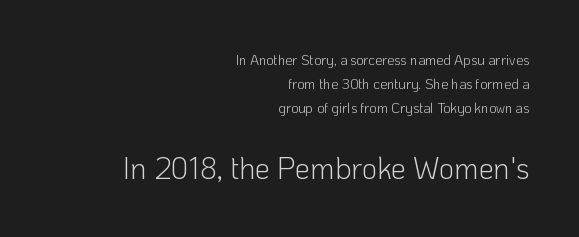
Proportional: the letters do not fall into vertical columns. Default kerning and tracking; the words read as compact shapes. Two sizes are in play, and the larger belongs to the second block. Font category for this specimen: sans-serif. Does the copy run flush right? Yes — the right margin is perfectly even.
